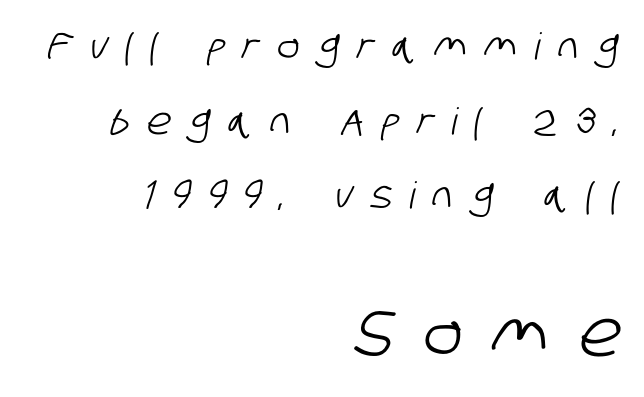
The image shows 64 px condensed sans-serif type; set right-aligned, loose line spacing (2.02x), unusually wide letter spacing (+0.48 em), not underlined; the second (bottom) block is 1.73x larger; low stroke contrast and a large x-height.
